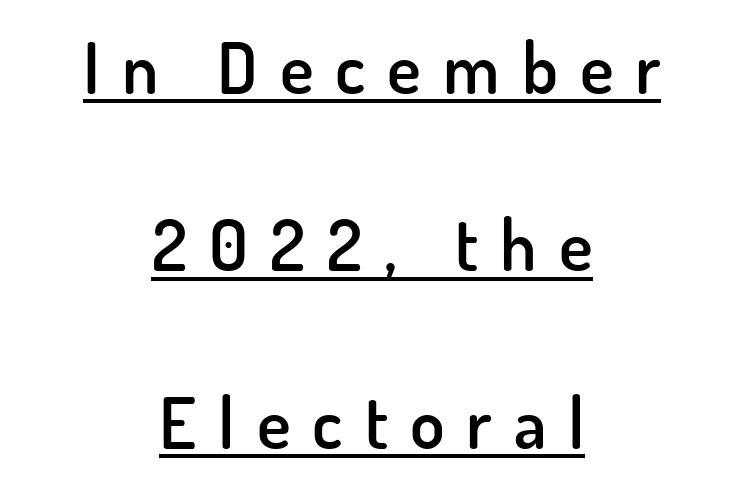
{"serif": "no", "italic": "no", "bold": "semi", "weight": "semibold", "width": "normal", "stroke_contrast": "low", "x_height": "small", "monospaced": "no", "underline": "yes", "align": "center", "line_spacing": "loose", "line_spacing_ratio": 2.5, "letter_spacing": "wide", "letter_spacing_em": 0.31, "glyph_px": 71}
